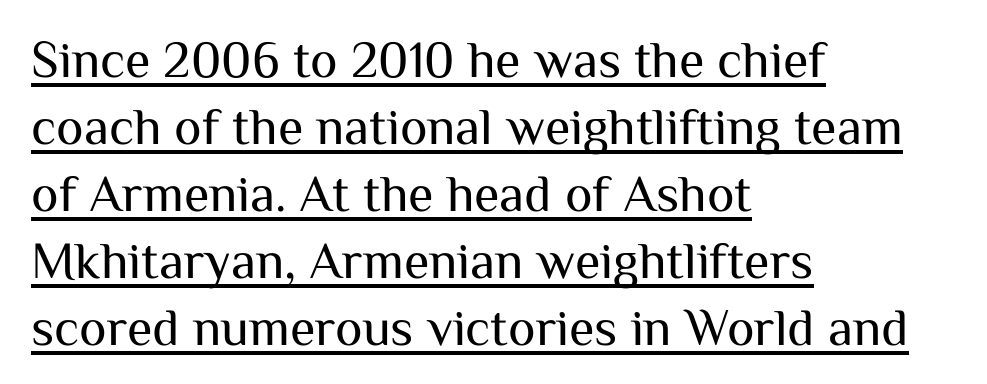
The image shows 52 px regular-weight sans-serif type, upright; set left-aligned, normal line spacing (1.29x), normal letter spacing, underlined; medium stroke contrast and a medium x-height.
